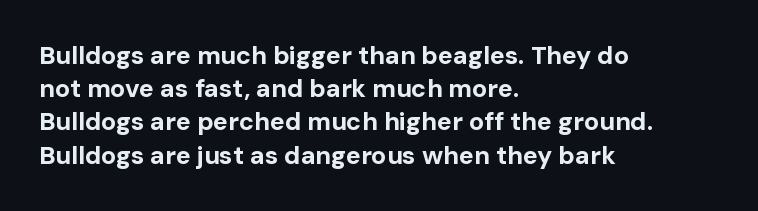
One-word summary of the alignment: left. Compared with an ordinary text face, these strokes are far heavier — a full bold. Interline gaps are of average width in this sample. Letter spacing: default. The baseline area is clear. The letters stand upright; this is a roman face.
